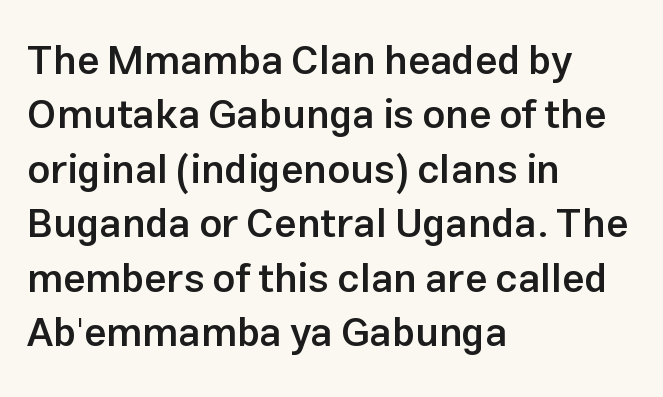
A typesetter would call this proportional, since set widths differ per character. The face used here is rendered with its standard letterfit. The typesetting leans somewhat heavy: a semibold. Rendered with straight, roman letterforms. In CSS terms this would be text-align: left. Descenders hang freely into open space.
